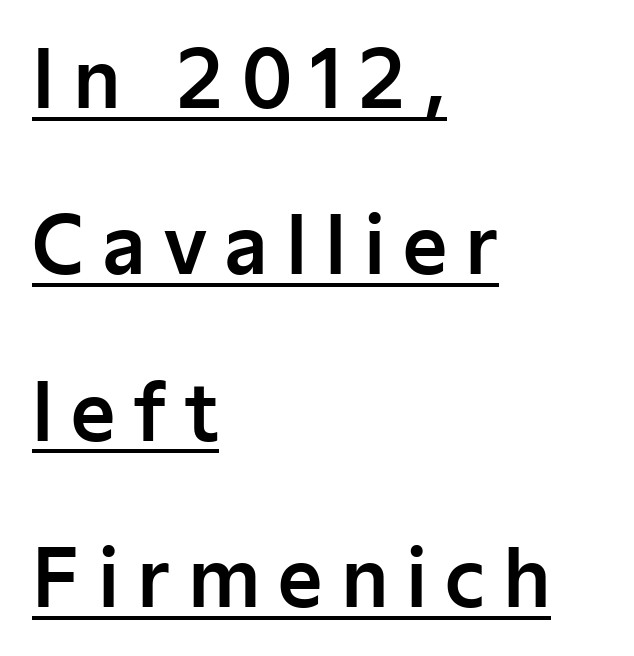
{"serif": "no", "italic": "no", "width": "normal", "stroke_contrast": "low", "x_height": "medium", "monospaced": "no", "underline": "yes", "align": "left", "line_spacing": "loose", "line_spacing_ratio": 2.16, "letter_spacing": "wide", "letter_spacing_em": 0.23, "glyph_px": 77}
